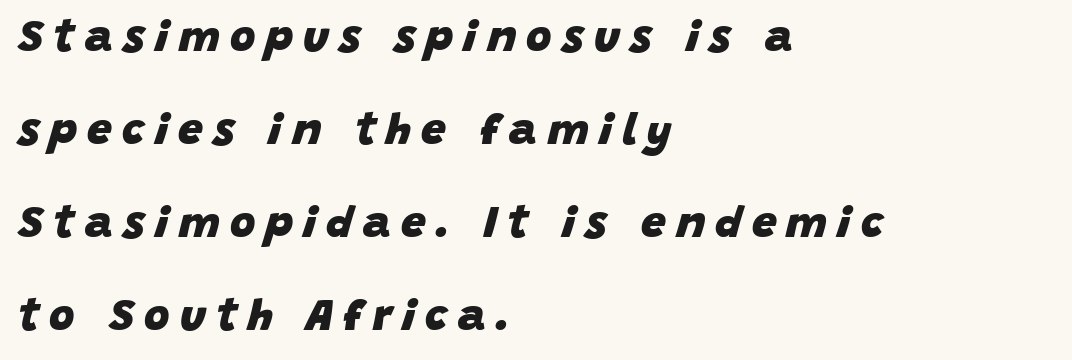
{"italic": "yes", "lean": "right", "slant_degrees": 15, "bold": "yes", "weight": "heavy", "width": "normal", "stroke_contrast": "low", "x_height": "large", "monospaced": "no", "underline": "no", "align": "left", "line_spacing": "loose", "line_spacing_ratio": 2.11, "letter_spacing": "wide", "letter_spacing_em": 0.23, "glyph_px": 44}
